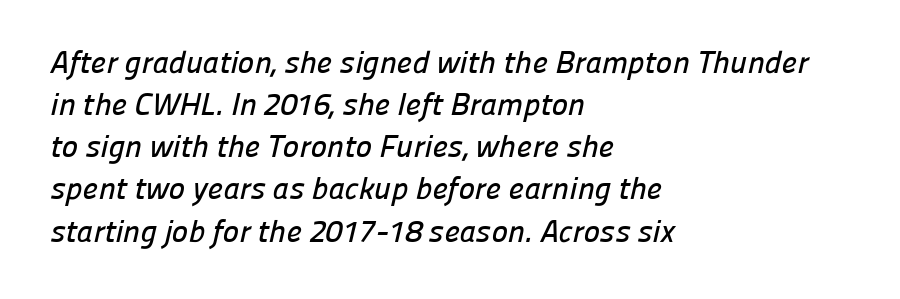
This sample keeps an unexceptional amount of space between lines. What kind of face is this? One without serifs — a sans. Character widths vary here, with narrow letters taking less room than wide ones. The passage is arranged the way most books set body copy — flush left.
